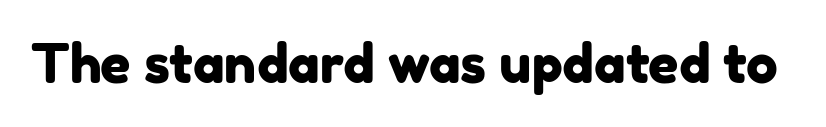
{"serif": "no", "width": "normal", "stroke_contrast": "low", "x_height": "medium", "monospaced": "no", "underline": "no", "letter_spacing": "normal", "letter_spacing_em": 0.0, "glyph_px": 53}
